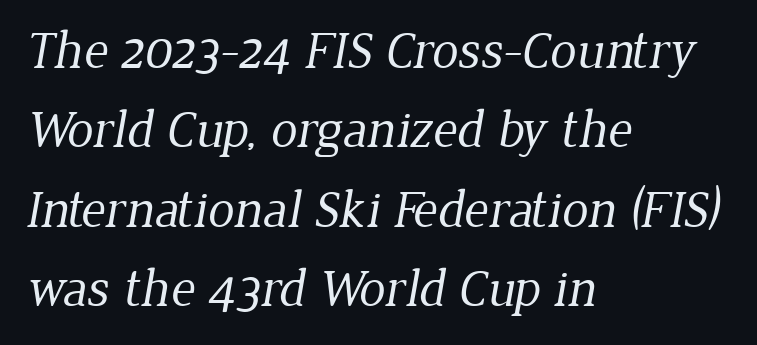
The image shows 53 px regular-weight serif type; set left-aligned, normal line spacing (1.5x), normal letter spacing, not underlined; low stroke contrast and a medium x-height.
